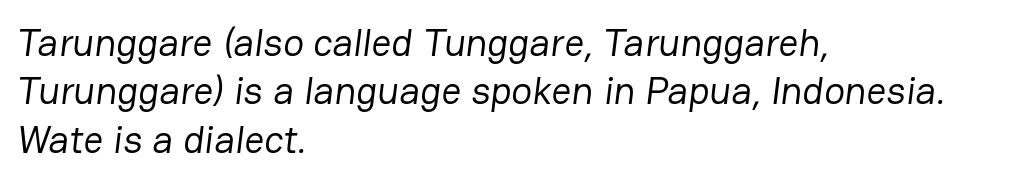
The line texture is even and compact thanks to regular tracking. No letter is thick-stroked: the sample isn't bold. Any mark beneath the type? The region is blank. Spacing verdict: proportional, widths tailored to each character. Is this a sans? Yes — the strokes have no serifs.
